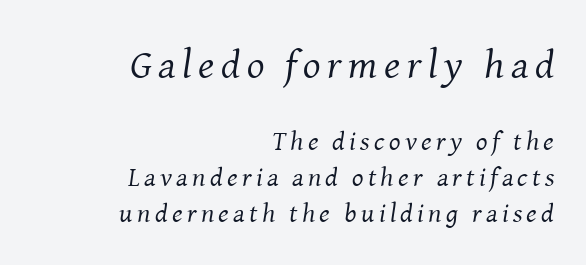
How would I describe the line gaps? Plain and ordinary. Does the copy run flush right? Yes — the right margin is perfectly even. Underlining? Definitely not there. Tall strokes in this sample are angled rather than plumb. The initial chunk of copy outweighs the following chunk in type size. The font is comparable to plain body text, perhaps lighter.
